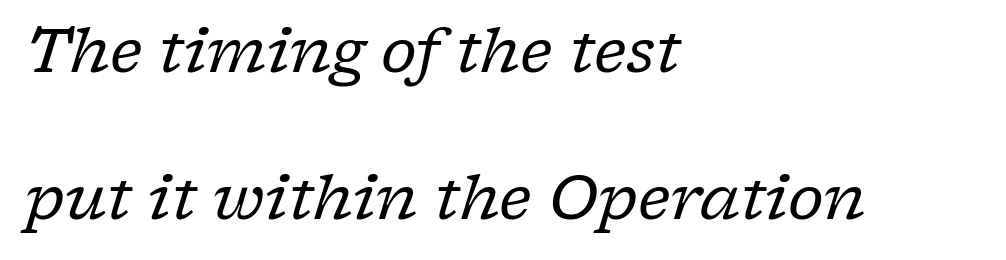
The image shows 61 px regular-weight serif type, italic (leaning right); set left-aligned, loose line spacing (2.41x), normal letter spacing, not underlined; low stroke contrast and a medium x-height.
